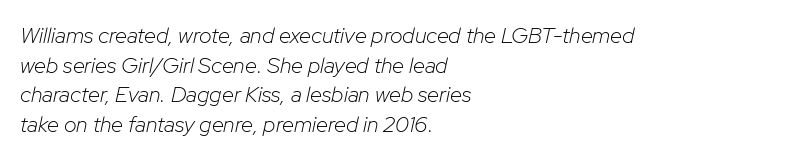
A normal amount of white space separates one row of letters from the next. Tracking here is standard; glyphs follow each other at the usual distance. Line starts are locked; line ends wander. Check under the words: just untouched page. Stroke mass is kept to a normal reading level or below. Would a proofreader flag this as italicized? Yes.
